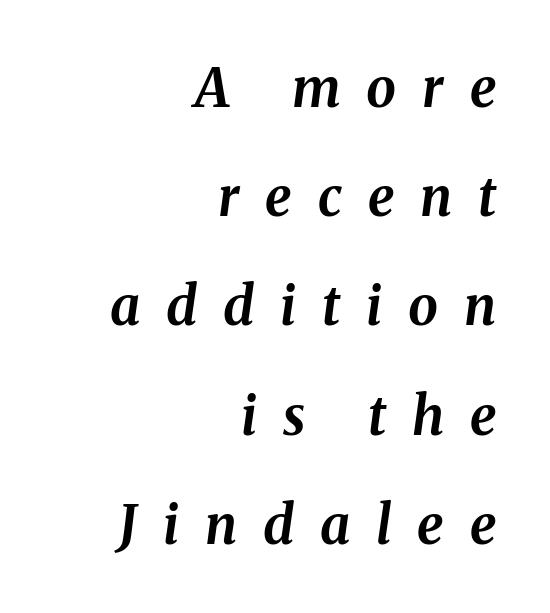
Q: Is the text bold? A: Yes.
Q: Is the text italic (slanted)? A: Yes, it leans right by about 8 degrees.
Q: Is the text underlined? A: No.
Q: How is the paragraph aligned? A: Right-aligned.
Q: Is the spacing between letters normal or unusually wide? A: Unusually wide.
Q: Is the spacing between lines tight, normal or loose? A: Loose.
Q: Width (condensed, normal, or wide)? A: Normal.
Q: Stroke contrast? A: Medium.
Q: x-height? A: Medium.
Q: Monospaced? A: No.
